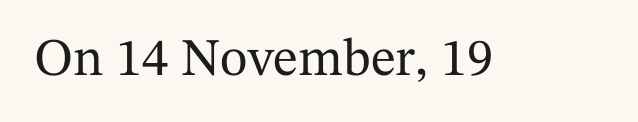
A serif font was chosen for this passage. Honestly, there is no underline to notice here at all. Every character sits straight up, as roman type does. Think of a printed novel: that variable character pitch is what you see here.
